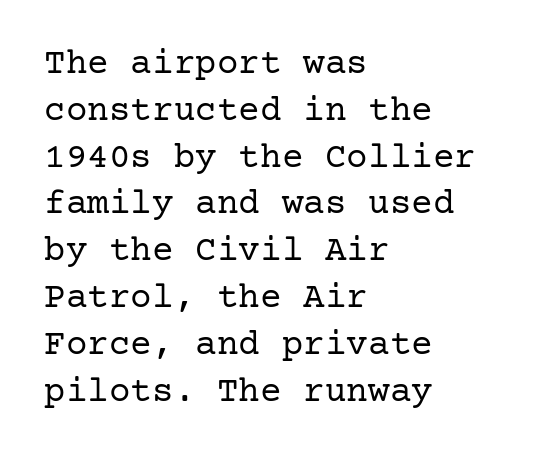
Q: Is the text bold? A: No.
Q: Is the text italic (slanted)? A: No, it is upright.
Q: Is the typeface a serif or a sans-serif typeface? A: Serif.
Q: Is the text underlined? A: No.
Q: How is the paragraph aligned? A: Left-aligned.
Q: Is the spacing between letters normal or unusually wide? A: Normal.
Q: Is the spacing between lines tight, normal or loose? A: Normal.
Q: Width (condensed, normal, or wide)? A: Normal.
Q: Stroke contrast? A: Low.
Q: x-height? A: Medium.
